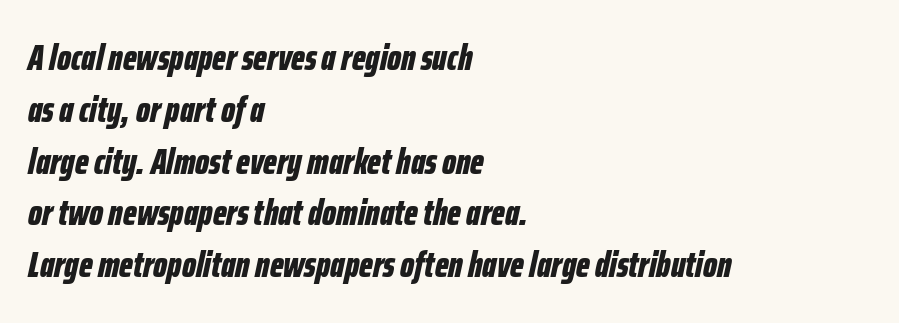
{"italic": "yes", "lean": "right", "slant_degrees": 12, "bold": "yes", "weight": "bold", "width": "condensed", "stroke_contrast": "low", "x_height": "medium", "monospaced": "no", "underline": "no", "align": "left", "line_spacing": "normal", "line_spacing_ratio": 1.4, "letter_spacing": "normal", "letter_spacing_em": 0.0, "glyph_px": 37}
